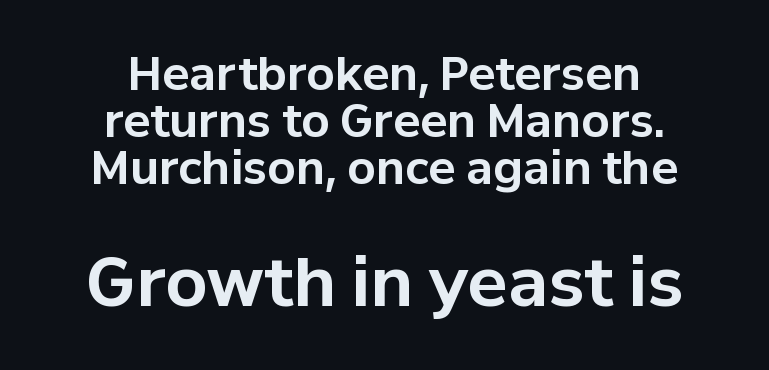
Q: Is the text bold? A: Yes.
Q: Is the text italic (slanted)? A: No, it is upright.
Q: Is the typeface a serif or a sans-serif typeface? A: Sans-serif.
Q: Is the text underlined? A: No.
Q: How is the paragraph aligned? A: Centered.
Q: Is the spacing between letters normal or unusually wide? A: Normal.
Q: Is the spacing between lines tight, normal or loose? A: Tight.
Q: Which block of text is set in a larger size, the first (top) or the second (bottom)? A: The second (bottom) one.
Q: Width (condensed, normal, or wide)? A: Normal.
Q: Stroke contrast? A: Low.
Q: x-height? A: Medium.
Q: Monospaced? A: No.
